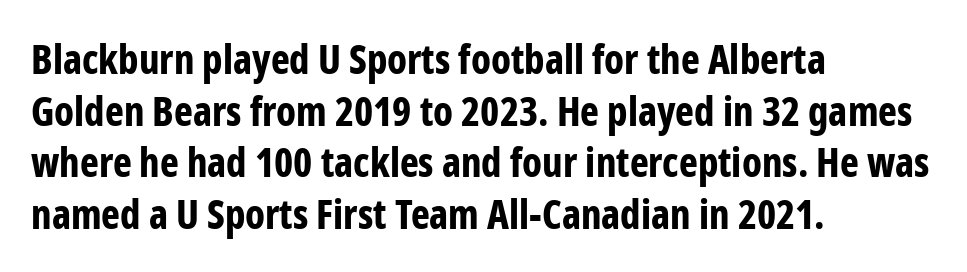
{"serif": "no", "italic": "no", "bold": "yes", "weight": "bold", "width": "condensed", "stroke_contrast": "low", "x_height": "medium", "monospaced": "no", "underline": "no", "align": "left", "line_spacing": "normal", "line_spacing_ratio": 1.29, "letter_spacing": "normal", "letter_spacing_em": 0.0, "glyph_px": 40}
